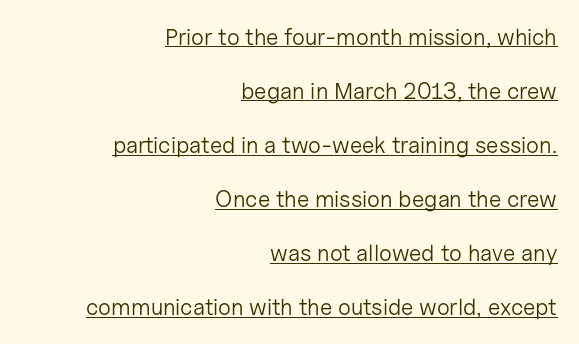
The rag falls on the left side of this text block. Quick note: underline on. The weight tops out at a normal text grade. It's the straight-up-and-down kind of type.
